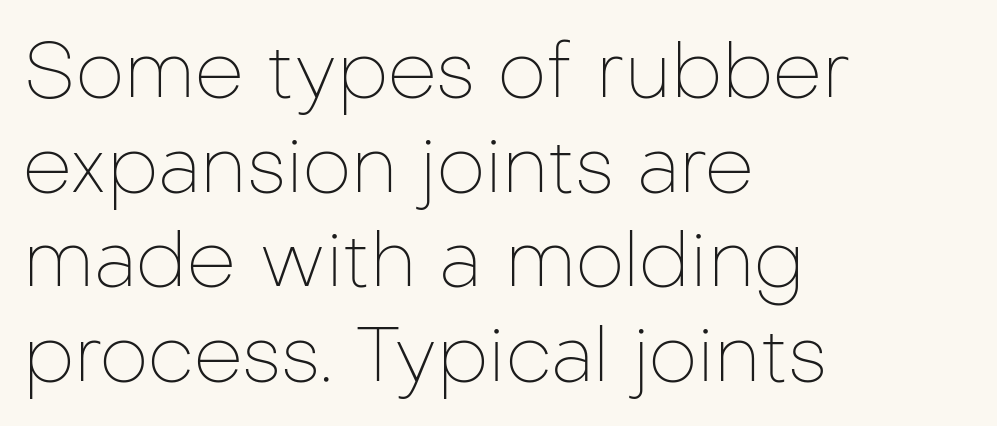
The image shows 77 px thin sans-serif type, upright; set left-aligned, line spacing 1.23x, normal letter spacing, not underlined; low stroke contrast and a medium x-height.
